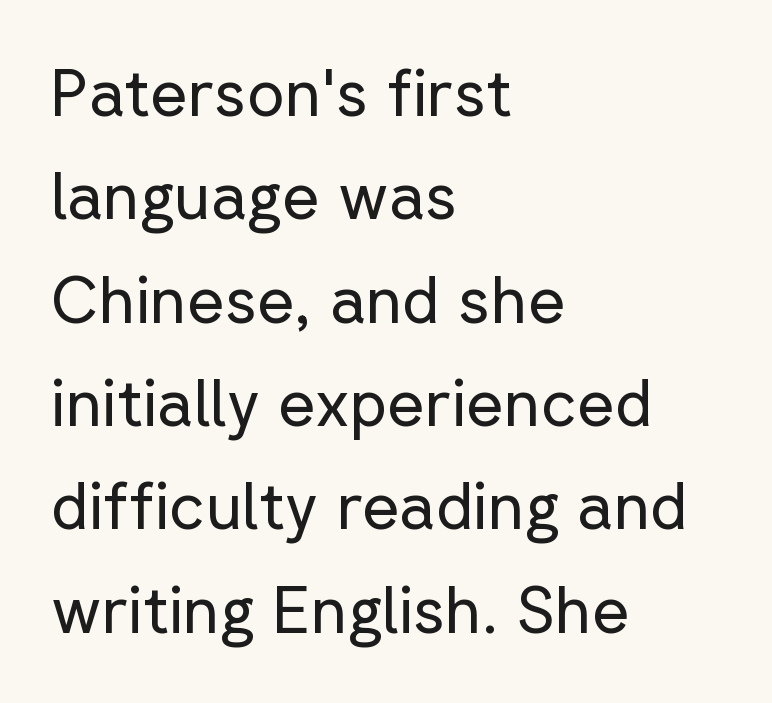
Q: Is the text bold? A: No.
Q: Is the text italic (slanted)? A: No, it is upright.
Q: Is the typeface a serif or a sans-serif typeface? A: Sans-serif.
Q: Is the text underlined? A: No.
Q: How is the paragraph aligned? A: Left-aligned.
Q: Is the spacing between letters normal or unusually wide? A: Normal.
Q: Is the spacing between lines tight, normal or loose? A: Normal.
Q: Width (condensed, normal, or wide)? A: Normal.
Q: Stroke contrast? A: Low.
Q: x-height? A: Medium.
Q: Monospaced? A: No.
